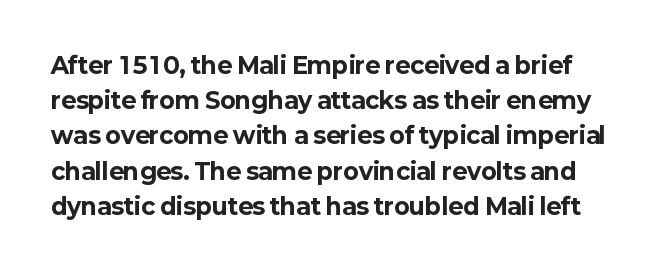
Q: Is the text bold? A: Yes.
Q: Is the text italic (slanted)? A: No, it is upright.
Q: Is the text underlined? A: No.
Q: Is the spacing between letters normal or unusually wide? A: Normal.
Q: Is the spacing between lines tight, normal or loose? A: Normal.
